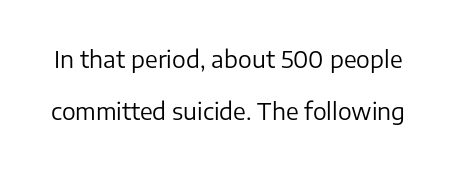
{"italic": "no", "bold": "no", "underline": "no", "line_spacing": "loose", "line_spacing_ratio": 2.26, "letter_spacing": "normal", "letter_spacing_em": 0.0, "glyph_px": 23}
